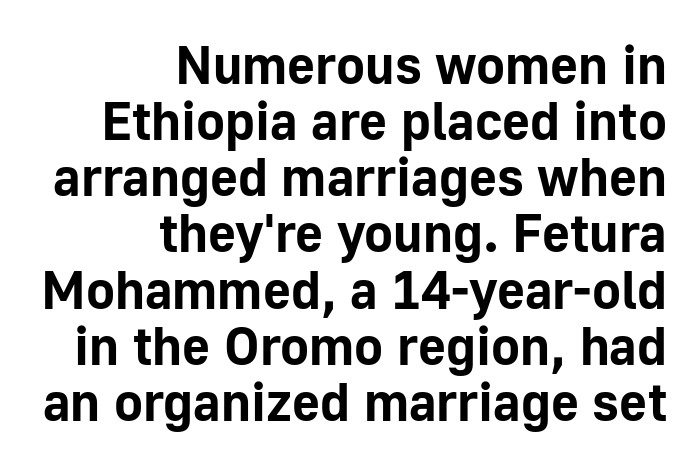
Q: Is the text bold? A: Yes.
Q: Is the text italic (slanted)? A: No, it is upright.
Q: Is the typeface a serif or a sans-serif typeface? A: Sans-serif.
Q: Is the text underlined? A: No.
Q: How is the paragraph aligned? A: Right-aligned.
Q: Is the spacing between letters normal or unusually wide? A: Normal.
Q: Is the spacing between lines tight, normal or loose? A: Tight.
Q: Width (condensed, normal, or wide)? A: Normal.
Q: Stroke contrast? A: Low.
Q: x-height? A: Medium.
Q: Monospaced? A: No.
